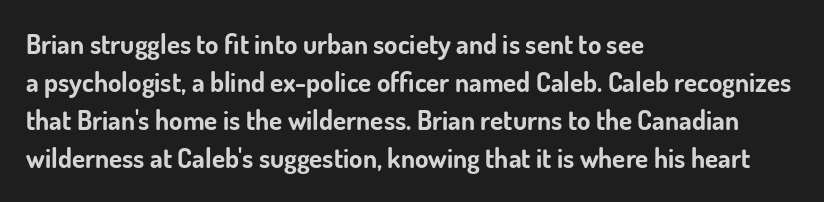
{"italic": "no", "bold": "yes", "underline": "no", "align": "left", "line_spacing": "normal", "line_spacing_ratio": 1.41, "letter_spacing": "normal", "letter_spacing_em": 0.0, "glyph_px": 27}
